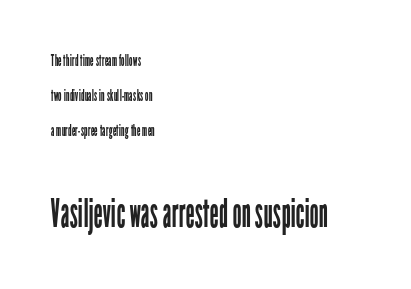
Q: Is the text bold? A: No.
Q: Is the text italic (slanted)? A: No, it is upright.
Q: Is the typeface a serif or a sans-serif typeface? A: Sans-serif.
Q: Is the text underlined? A: No.
Q: How is the paragraph aligned? A: Left-aligned.
Q: Is the spacing between letters normal or unusually wide? A: Normal.
Q: Is the spacing between lines tight, normal or loose? A: Loose.
Q: Which block of text is set in a larger size, the first (top) or the second (bottom)? A: The second (bottom) one.
Q: Width (condensed, normal, or wide)? A: Condensed.
Q: Stroke contrast? A: Low.
Q: x-height? A: Medium.
Q: Monospaced? A: No.
